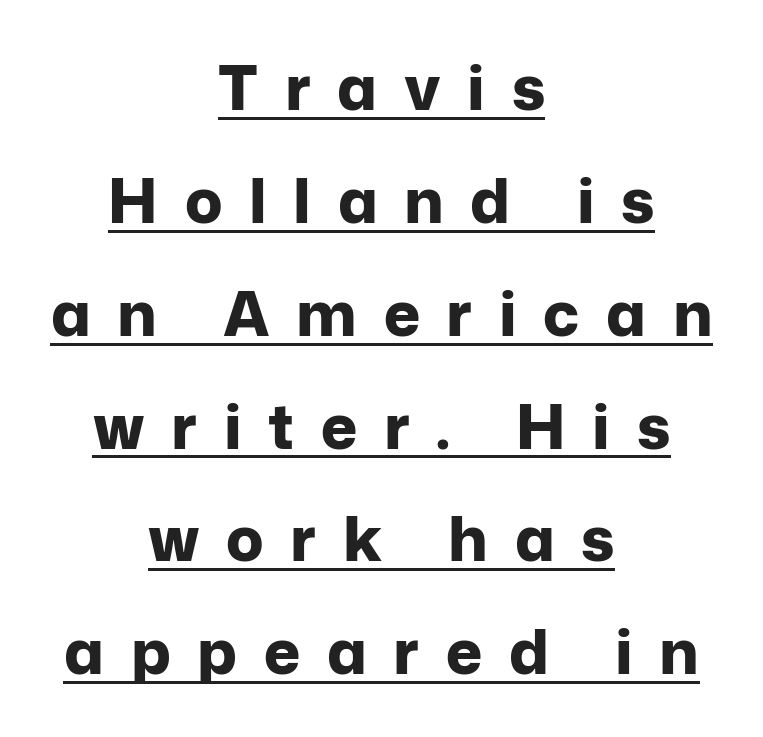
The image shows 62 px bold sans-serif type, upright; set centered, line spacing 1.82x, unusually wide letter spacing (+0.43 em), underlined; low stroke contrast and a medium x-height.
